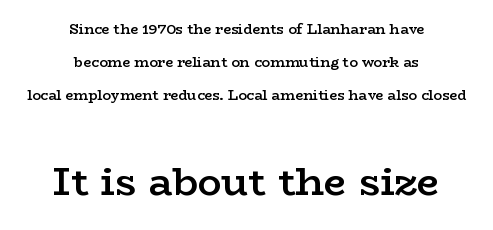
Q: Is the text bold? A: Semi-bold.
Q: Is the text italic (slanted)? A: No, it is upright.
Q: Is the typeface a serif or a sans-serif typeface? A: Serif.
Q: Is the text underlined? A: No.
Q: How is the paragraph aligned? A: Centered.
Q: Is the spacing between letters normal or unusually wide? A: Normal.
Q: Is the spacing between lines tight, normal or loose? A: Loose.
Q: Which block of text is set in a larger size, the first (top) or the second (bottom)? A: The second (bottom) one.
Q: Width (condensed, normal, or wide)? A: Wide.
Q: Stroke contrast? A: Low.
Q: x-height? A: Medium.
Q: Monospaced? A: No.
